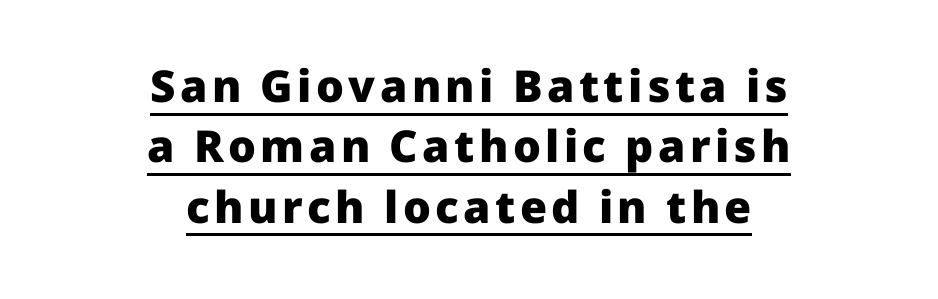
{"serif": "no", "italic": "no", "bold": "yes", "weight": "heavy", "width": "normal", "stroke_contrast": "low", "x_height": "medium", "monospaced": "no", "underline": "yes", "align": "center", "line_spacing": "normal", "line_spacing_ratio": 1.37, "glyph_px": 44}
